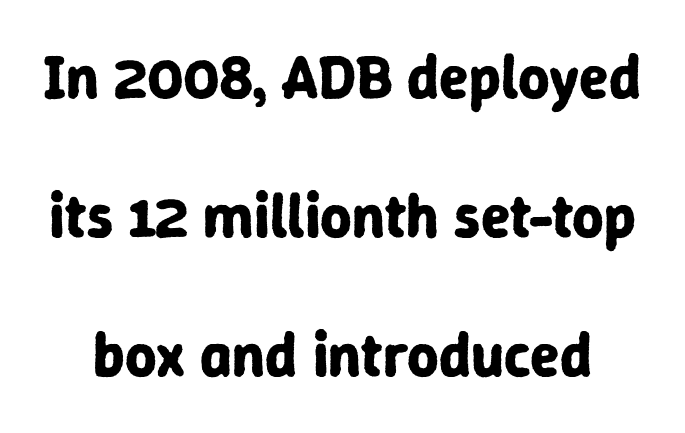
The image shows 61 px bold sans-serif type, upright; set loose line spacing (2.28x), normal letter spacing, not underlined; low stroke contrast and a medium x-height.
